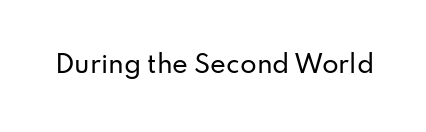
{"italic": "no", "underline": "no", "letter_spacing": "normal", "letter_spacing_em": 0.0, "glyph_px": 24}
